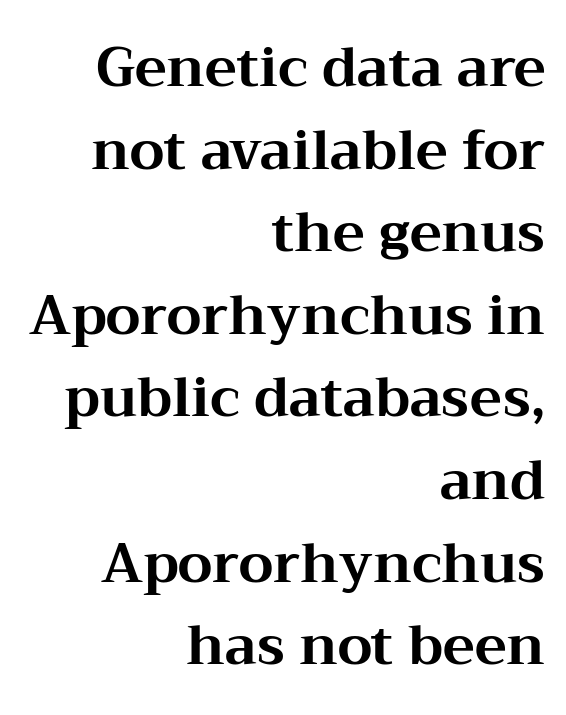
{"serif": "yes", "italic": "no", "bold": "yes", "weight": "bold", "width": "wide", "stroke_contrast": "medium", "x_height": "medium", "monospaced": "no", "underline": "no", "align": "right", "line_spacing": "normal", "line_spacing_ratio": 1.53, "letter_spacing": "normal", "letter_spacing_em": 0.0, "glyph_px": 54}
